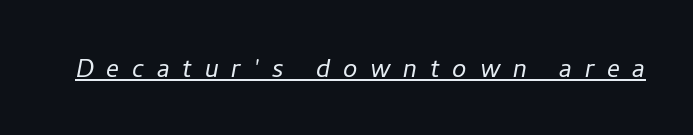
The image shows 32 px light type, italic (leaning right); set unusually wide letter spacing (+0.4 em), underlined; low stroke contrast and a medium x-height.
